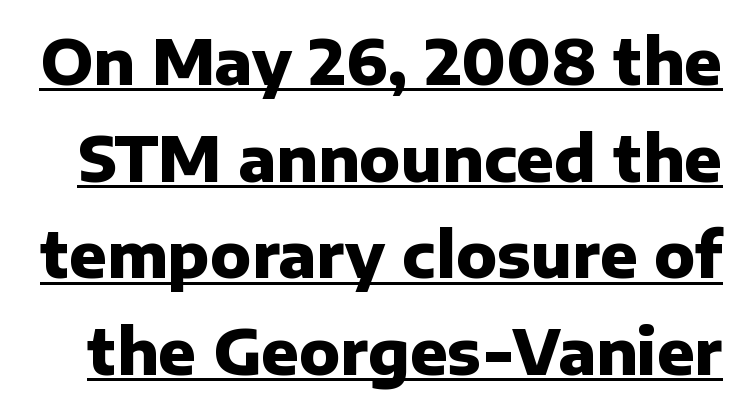
The image shows 62 px heavy sans-serif type, upright; set normal line spacing (1.56x), normal letter spacing, underlined; low stroke contrast and a medium x-height.
